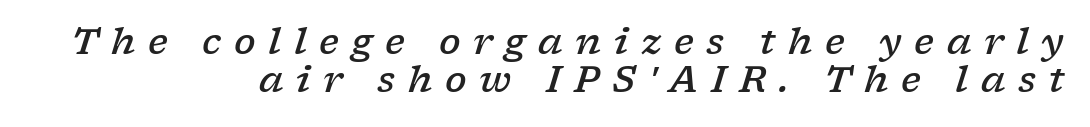
{"serif": "yes", "italic": "yes", "lean": "right", "slant_degrees": 17, "bold": "semi", "weight": "semibold", "width": "wide", "stroke_contrast": "low", "x_height": "medium", "monospaced": "no", "underline": "no", "align": "right", "line_spacing": "tight", "line_spacing_ratio": 1.05, "letter_spacing": "wide", "letter_spacing_em": 0.35, "glyph_px": 36}
